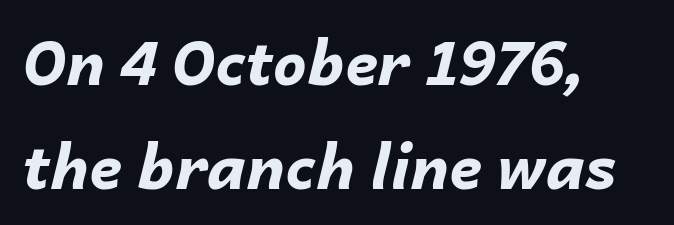
The image shows 60 px bold type, italic (leaning right); set left-aligned, line spacing 1.74x, normal letter spacing, not underlined; low stroke contrast and a medium x-height.
